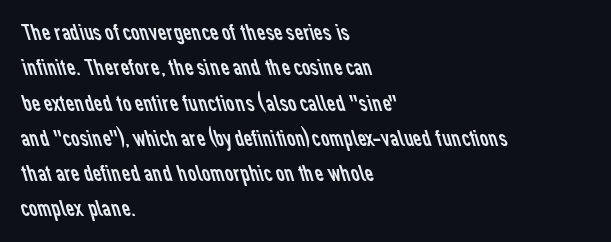
Q: Is the text bold? A: No.
Q: Is the text underlined? A: No.
Q: How is the paragraph aligned? A: Left-aligned.
Q: Is the spacing between letters normal or unusually wide? A: Normal.
Q: Is the spacing between lines tight, normal or loose? A: Normal.
